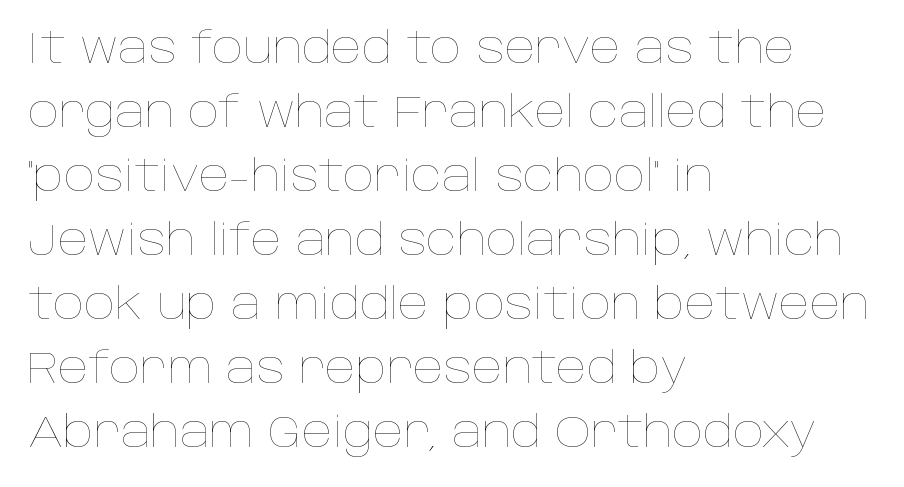
The face looks like a standard text weight, possibly lighter. The face used here is proportionally spaced, like ordinary book or web type. How would I describe the line gaps? Plain and ordinary. Rule under the text: the space is simply empty.
